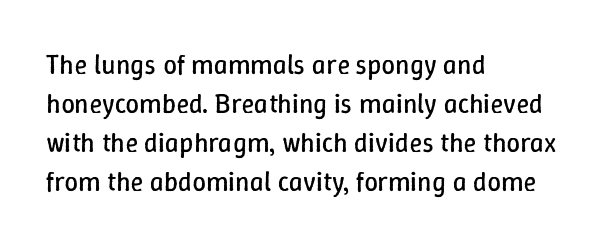
Q: Is the text bold? A: No.
Q: Is the text italic (slanted)? A: No, it is upright.
Q: Is the text underlined? A: No.
Q: How is the paragraph aligned? A: Left-aligned.
Q: Is the spacing between letters normal or unusually wide? A: Normal.
Q: Is the spacing between lines tight, normal or loose? A: Normal.
